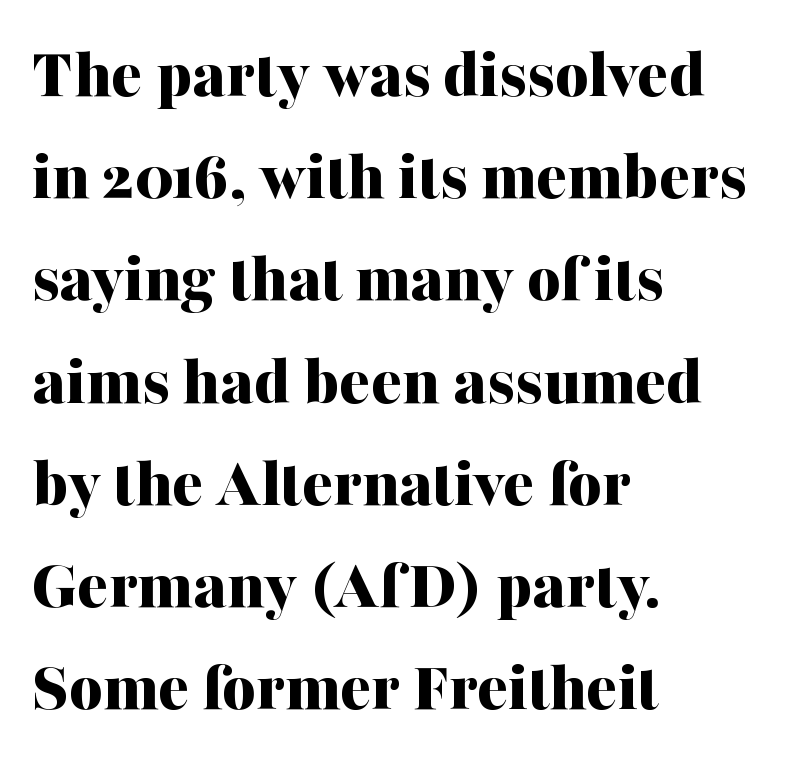
The image shows 72 px bold serif type, upright; set left-aligned, normal line spacing (1.42x), normal letter spacing, not underlined; medium stroke contrast and a medium x-height.
